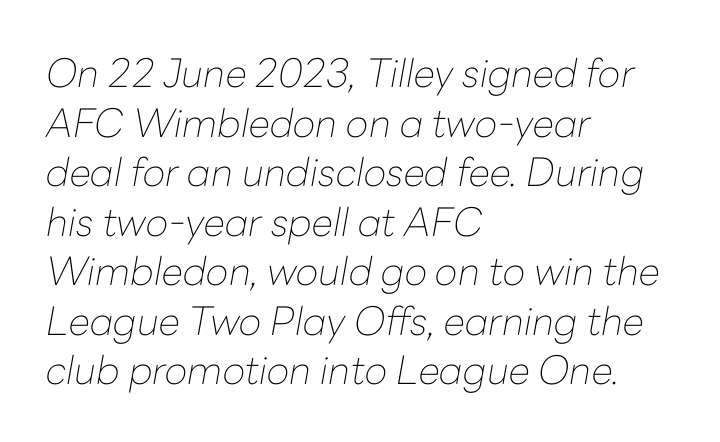
{"italic": "yes", "lean": "right", "slant_degrees": 10, "bold": "no", "weight": "thin", "width": "normal", "stroke_contrast": "low", "x_height": "medium", "monospaced": "no", "underline": "no", "align": "left", "line_spacing": "normal", "line_spacing_ratio": 1.27, "letter_spacing": "normal", "letter_spacing_em": 0.0, "glyph_px": 39}
